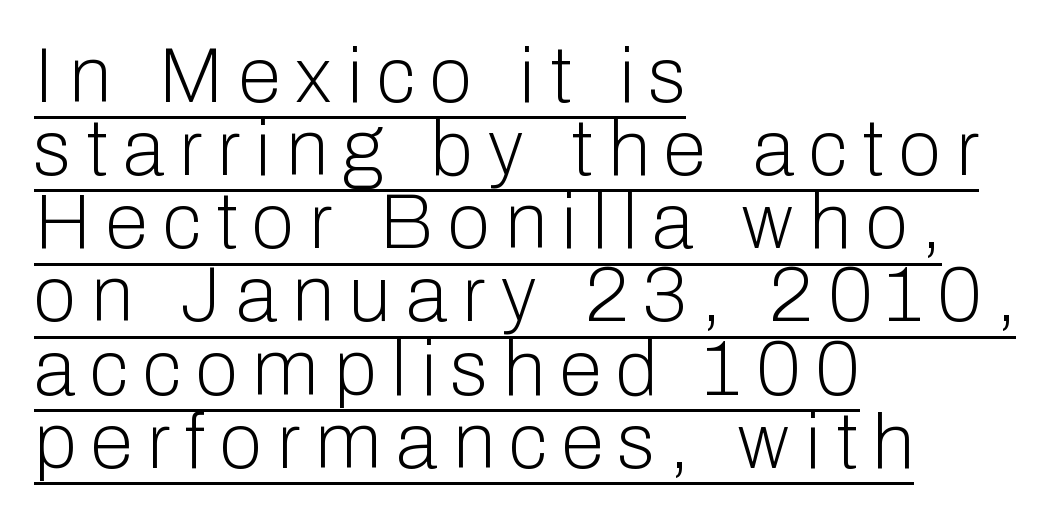
The rendering inserts visible extra space after every character. Caption: multi-line text, flush left, ragged right. Underlining? Definitely there. Characters remain perfectly vertical along every line.
